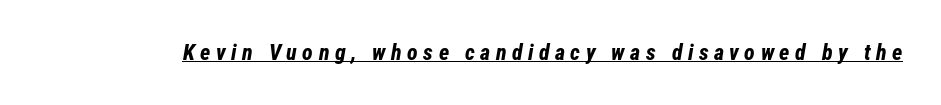
Q: Is the text bold? A: Yes.
Q: Is the text italic (slanted)? A: Yes, it leans right by about 12 degrees.
Q: Is the text underlined? A: Yes.
Q: Is the spacing between letters normal or unusually wide? A: Unusually wide.
